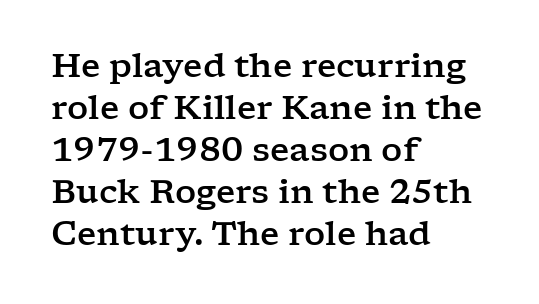
Serifs: yes, visible at the terminals of the letterforms. These lines sit exactly where default settings would place them. The setting favours the left margin, as ordinary paragraphs usually do. Proportional: the letters do not fall into vertical columns.
